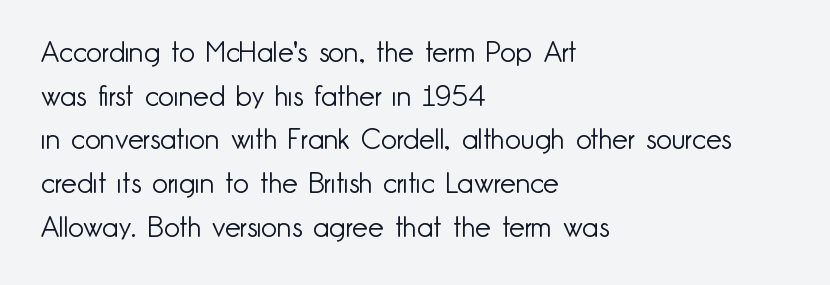
Each row of text sits above clean, open space. In terms of leading, this rendering sits right in the middle. Are there feet on the stems? There aren't — it's a sans. Inter-character spacing is left at the font's built-in metrics. Unlike italic type, these characters show no tilt at all. Line beginnings align vertically; line endings do not.
